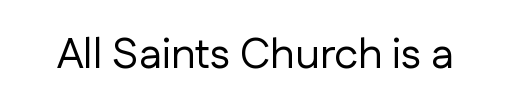
The image shows 43 px regular-weight sans-serif type, upright; set normal letter spacing, not underlined; low stroke contrast and a medium x-height.
